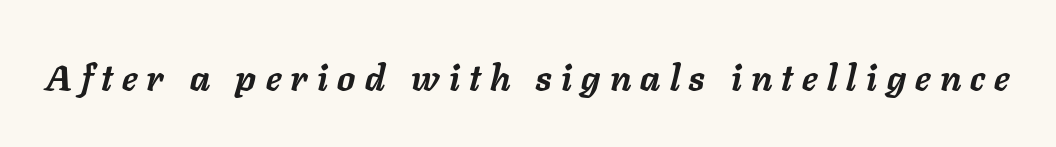
The image shows 36 px semibold type, italic (leaning right); set unusually wide letter spacing (+0.26 em), not underlined; low stroke contrast and a medium x-height.
